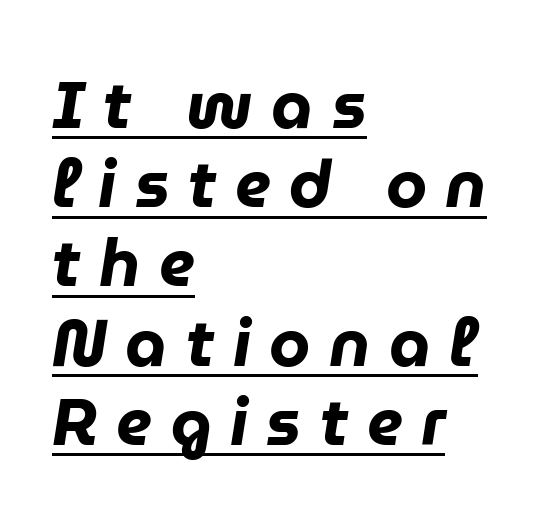
{"italic": "yes", "lean": "right", "slant_degrees": 9, "bold": "yes", "weight": "heavy", "width": "normal", "stroke_contrast": "low", "x_height": "medium", "monospaced": "no", "underline": "yes", "align": "left", "line_spacing_ratio": 1.2, "letter_spacing": "wide", "letter_spacing_em": 0.28, "glyph_px": 66}
